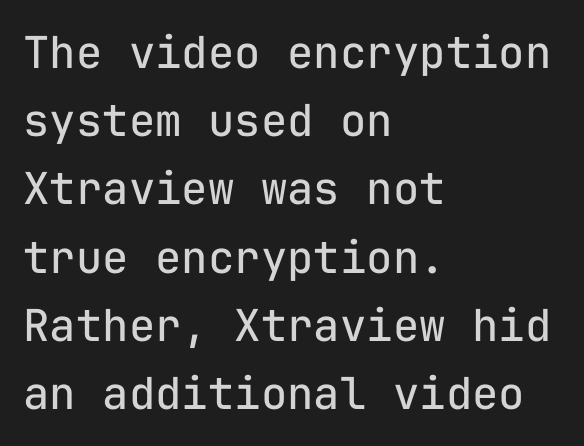
The image shows 44 px regular-weight sans-serif type, upright, monospaced; set left-aligned, normal line spacing (1.55x), normal letter spacing, not underlined; low stroke contrast and a medium x-height.
